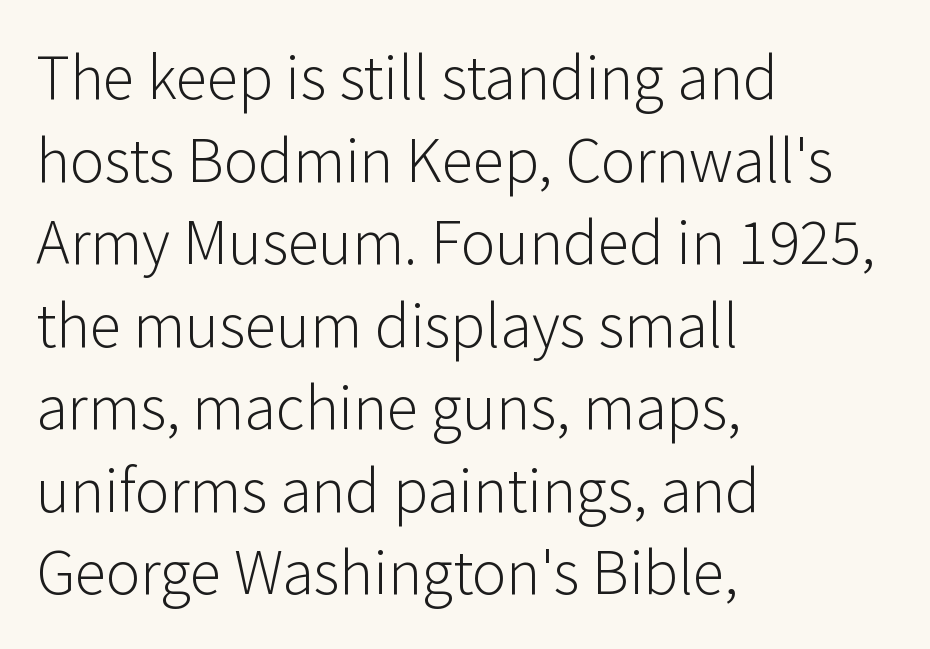
The image shows 64 px light sans-serif type, upright; set left-aligned, normal line spacing (1.29x), normal letter spacing, not underlined; low stroke contrast and a medium x-height.
